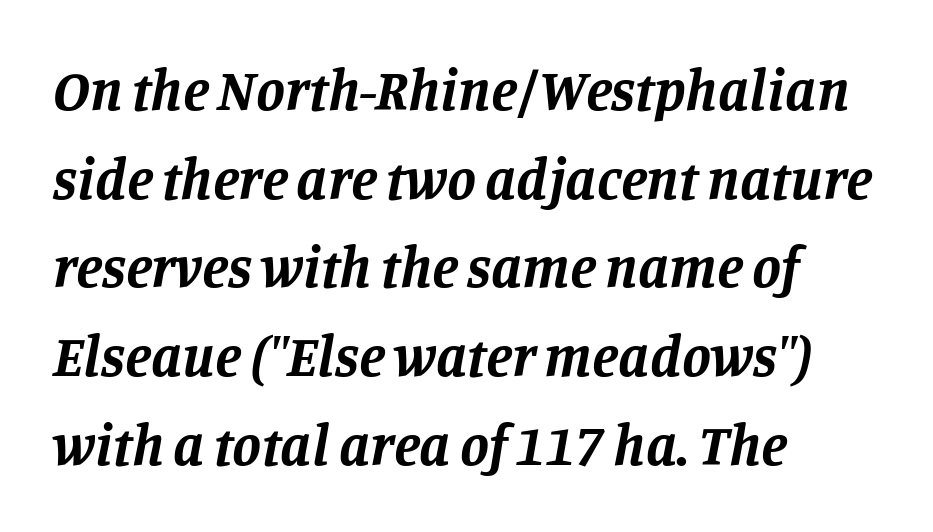
{"serif": "yes", "italic": "yes", "lean": "right", "slant_degrees": 11, "bold": "yes", "weight": "bold", "width": "normal", "stroke_contrast": "low", "x_height": "large", "monospaced": "no", "underline": "no", "align": "left", "line_spacing": "normal", "line_spacing_ratio": 1.53, "letter_spacing": "normal", "letter_spacing_em": 0.0, "glyph_px": 58}
